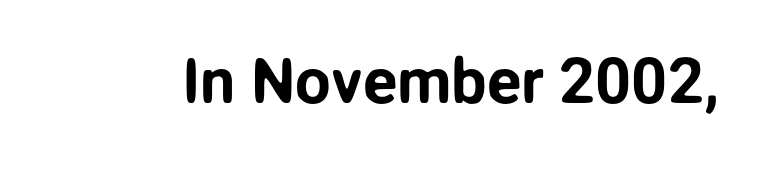
The image shows 63 px sans-serif type, upright; set normal letter spacing, not underlined; low stroke contrast and a medium x-height.
